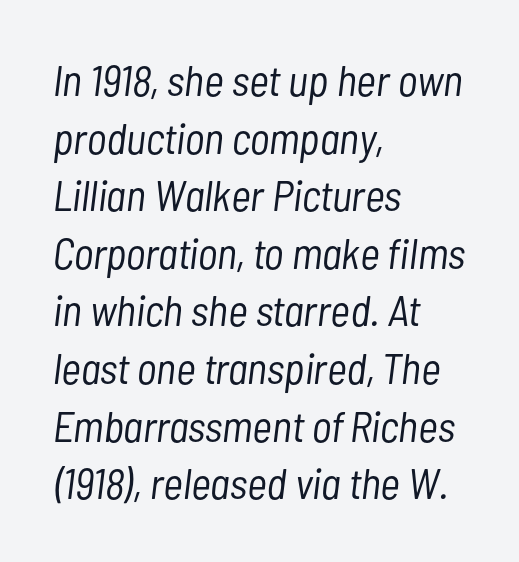
The image shows 43 px light, condensed type, italic (leaning right); set left-aligned, normal line spacing (1.34x), normal letter spacing, not underlined; low stroke contrast and a medium x-height.
